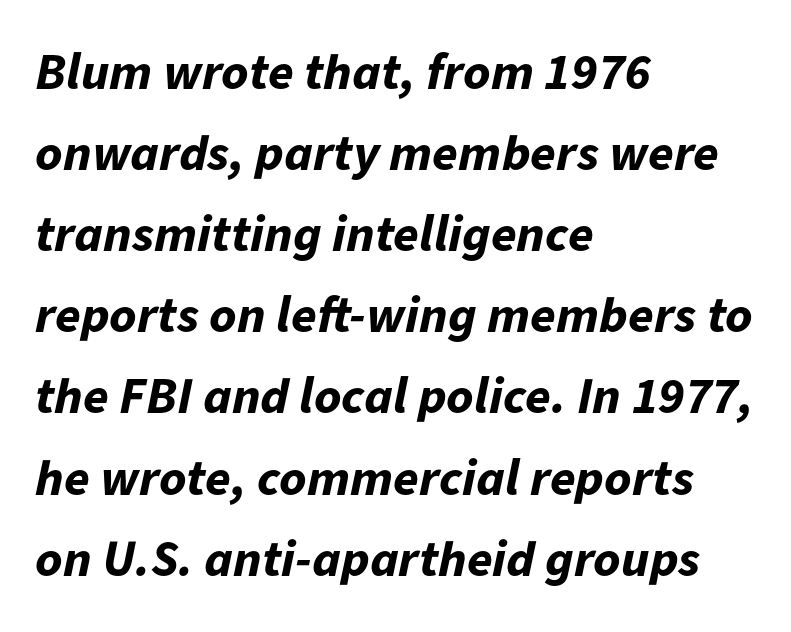
Q: Is the text bold? A: Yes.
Q: Is the text italic (slanted)? A: Yes, it leans right by about 11 degrees.
Q: Is the text underlined? A: No.
Q: How is the paragraph aligned? A: Left-aligned.
Q: Is the spacing between letters normal or unusually wide? A: Normal.
Q: Is the spacing between lines tight, normal or loose? A: Normal.
Q: Width (condensed, normal, or wide)? A: Normal.
Q: Stroke contrast? A: Low.
Q: x-height? A: Medium.
Q: Monospaced? A: No.
